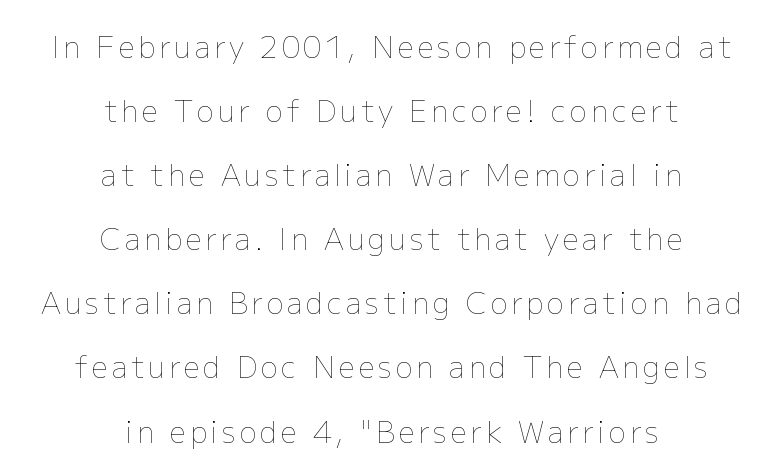
The image shows 29 px thin type, upright; set centered, loose line spacing (2.21x), not underlined; low stroke contrast and a medium x-height.
